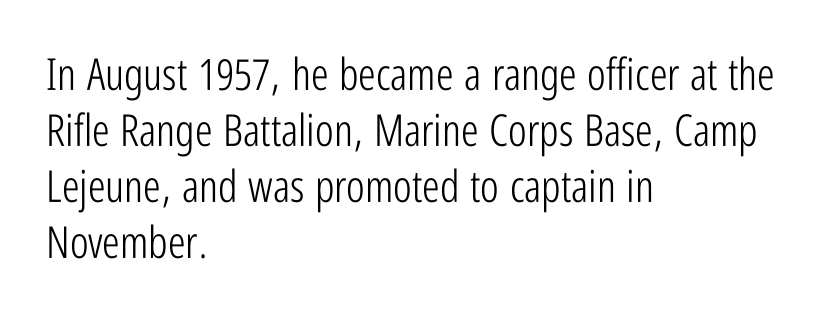
Q: Is the text bold? A: No.
Q: Is the text italic (slanted)? A: No, it is upright.
Q: Is the typeface a serif or a sans-serif typeface? A: Sans-serif.
Q: Is the text underlined? A: No.
Q: How is the paragraph aligned? A: Left-aligned.
Q: Is the spacing between letters normal or unusually wide? A: Normal.
Q: Is the spacing between lines tight, normal or loose? A: Normal.
Q: Width (condensed, normal, or wide)? A: Condensed.
Q: Stroke contrast? A: Low.
Q: x-height? A: Medium.
Q: Monospaced? A: No.
